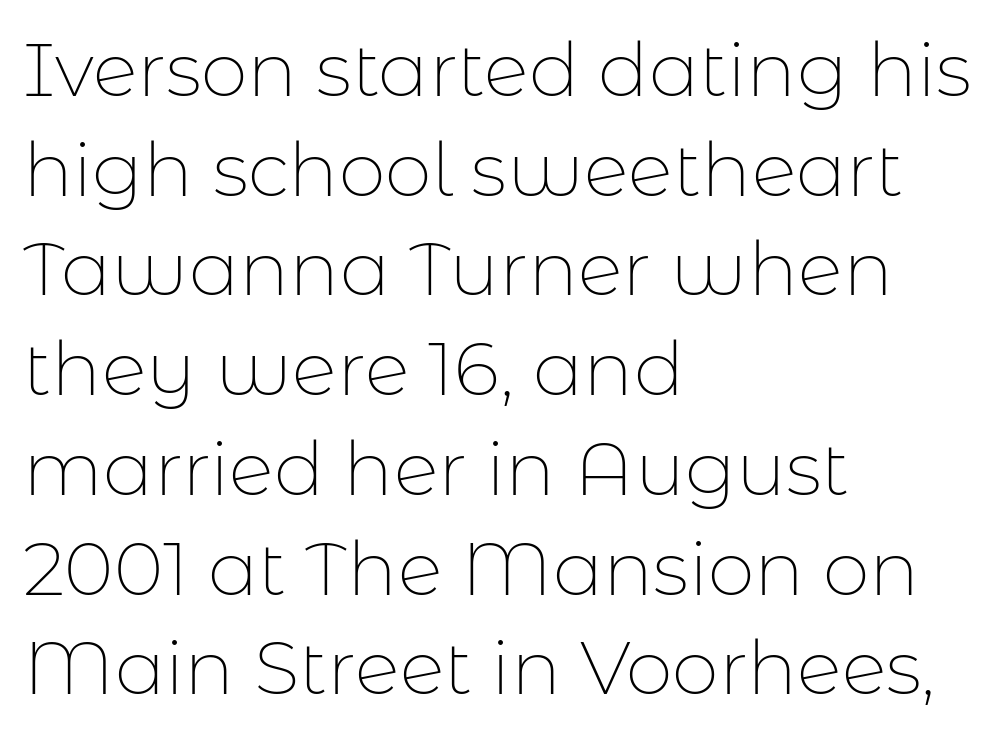
{"serif": "no", "italic": "no", "bold": "no", "weight": "thin", "width": "normal", "stroke_contrast": "low", "x_height": "medium", "monospaced": "no", "underline": "no", "align": "left", "line_spacing": "normal", "line_spacing_ratio": 1.33, "letter_spacing": "normal", "letter_spacing_em": 0.0, "glyph_px": 75}
